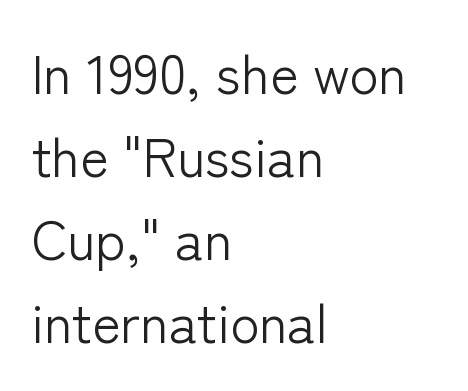
Q: Is the text bold? A: No.
Q: Is the text italic (slanted)? A: No, it is upright.
Q: Is the typeface a serif or a sans-serif typeface? A: Sans-serif.
Q: Is the text underlined? A: No.
Q: How is the paragraph aligned? A: Left-aligned.
Q: Is the spacing between letters normal or unusually wide? A: Normal.
Q: Is the spacing between lines tight, normal or loose? A: Normal.
Q: Width (condensed, normal, or wide)? A: Normal.
Q: Stroke contrast? A: Low.
Q: x-height? A: Medium.
Q: Monospaced? A: No.
